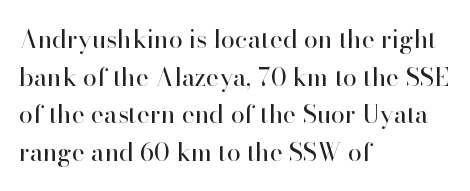
{"italic": "no", "bold": "no", "underline": "no", "align": "left", "line_spacing": "normal", "line_spacing_ratio": 1.51, "letter_spacing": "normal", "letter_spacing_em": 0.0, "glyph_px": 25}
